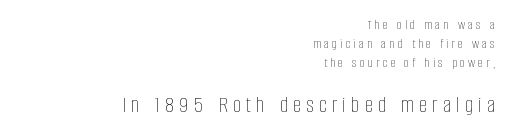
The image shows 23 px text type, upright; set right-aligned, normal line spacing (1.34x), unusually wide letter spacing (+0.23 em), not underlined; the second (bottom) block is 1.64x larger.
